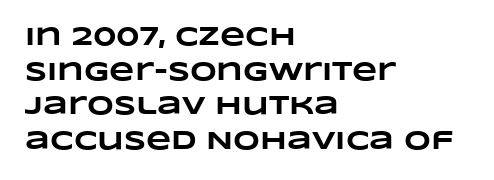
{"bold": "yes", "underline": "no", "align": "left", "line_spacing": "normal", "line_spacing_ratio": 1.33, "letter_spacing": "normal", "letter_spacing_em": 0.0, "glyph_px": 26}
